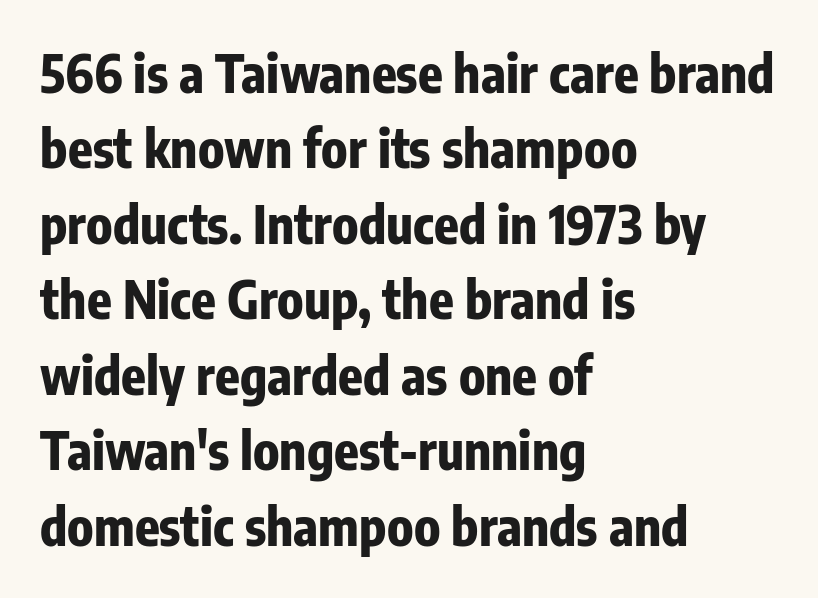
Layout note: lines flush left. The letterforms sit shoulder to shoulder at normal distance. Students, this is bold: see how much ink each stroke carries. The letters stand straight up with perfectly vertical stems. The passage shown is not underscored anywhere. The space between consecutive lines is moderate.
